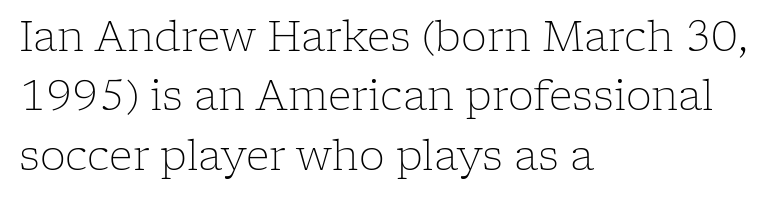
{"serif": "yes", "italic": "no", "bold": "no", "weight": "light", "width": "normal", "stroke_contrast": "low", "x_height": "medium", "monospaced": "no", "underline": "no", "align": "left", "line_spacing": "normal", "line_spacing_ratio": 1.45, "letter_spacing": "normal", "letter_spacing_em": 0.0, "glyph_px": 41}
